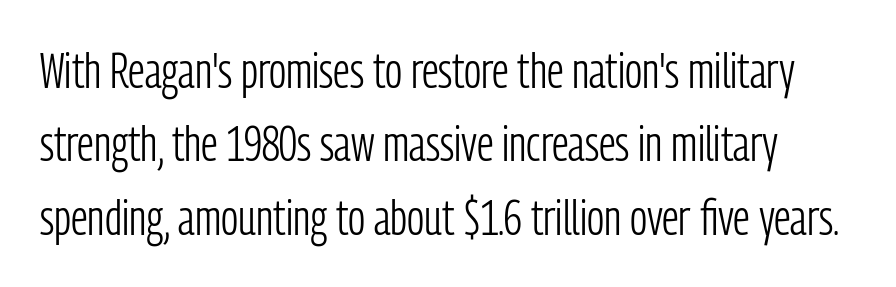
{"serif": "no", "italic": "no", "bold": "no", "weight": "light", "width": "condensed", "stroke_contrast": "low", "x_height": "medium", "monospaced": "no", "underline": "no", "line_spacing": "normal", "line_spacing_ratio": 1.5, "letter_spacing": "normal", "letter_spacing_em": 0.0, "glyph_px": 49}
